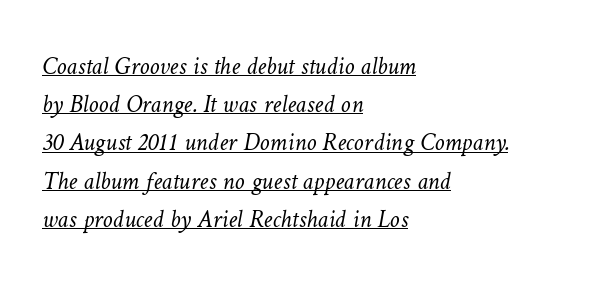
{"bold": "no", "underline": "yes", "align": "left", "line_spacing": "normal", "line_spacing_ratio": 1.53, "letter_spacing": "normal", "letter_spacing_em": 0.0, "glyph_px": 25}
